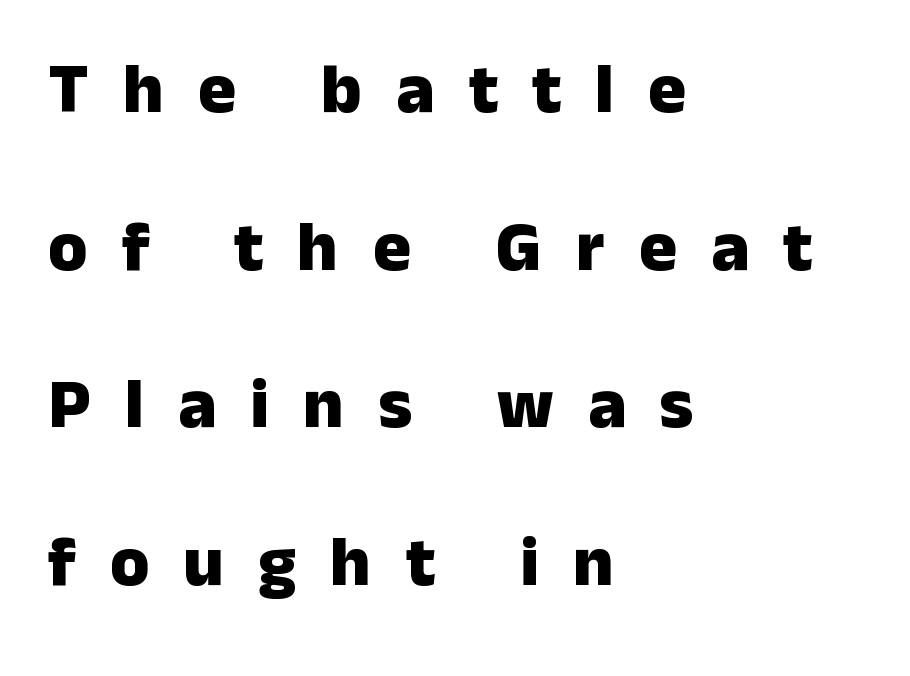
Q: Is the text bold? A: Yes.
Q: Is the text italic (slanted)? A: No, it is upright.
Q: Is the typeface a serif or a sans-serif typeface? A: Sans-serif.
Q: Is the text underlined? A: No.
Q: How is the paragraph aligned? A: Left-aligned.
Q: Is the spacing between letters normal or unusually wide? A: Unusually wide.
Q: Is the spacing between lines tight, normal or loose? A: Loose.
Q: Width (condensed, normal, or wide)? A: Normal.
Q: Stroke contrast? A: Low.
Q: x-height? A: Medium.
Q: Monospaced? A: No.
